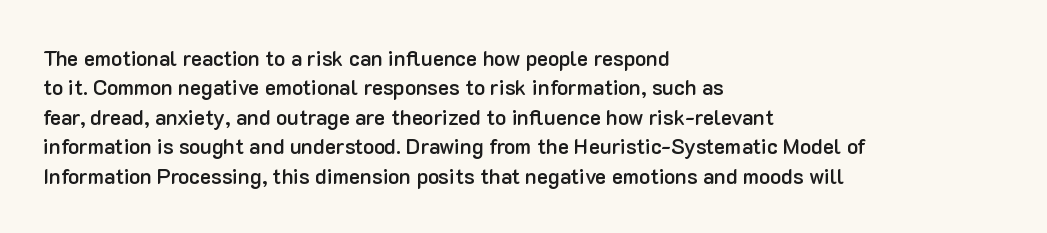
Q: Is the text bold? A: Semi-bold.
Q: Is the text italic (slanted)? A: No, it is upright.
Q: Is the text underlined? A: No.
Q: How is the paragraph aligned? A: Left-aligned.
Q: Is the spacing between letters normal or unusually wide? A: Normal.
Q: Is the spacing between lines tight, normal or loose? A: Normal.
